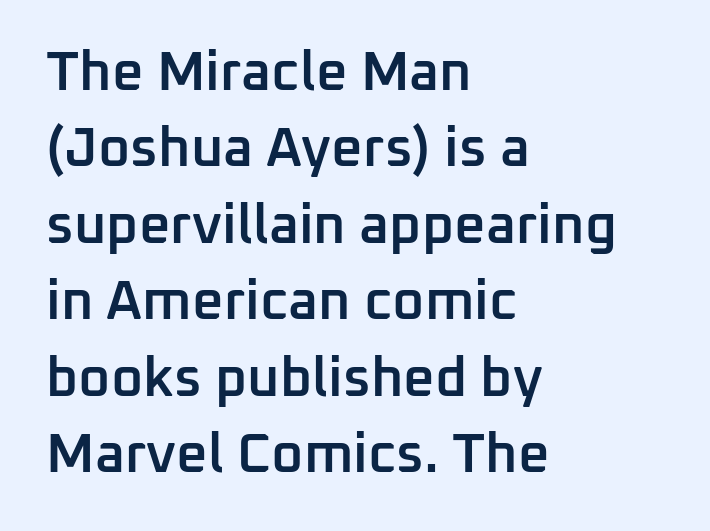
{"serif": "no", "italic": "no", "bold": "semi", "weight": "semibold", "width": "normal", "stroke_contrast": "low", "x_height": "medium", "monospaced": "no", "underline": "no", "align": "left", "line_spacing": "normal", "line_spacing_ratio": 1.39, "letter_spacing": "normal", "letter_spacing_em": 0.0, "glyph_px": 55}
